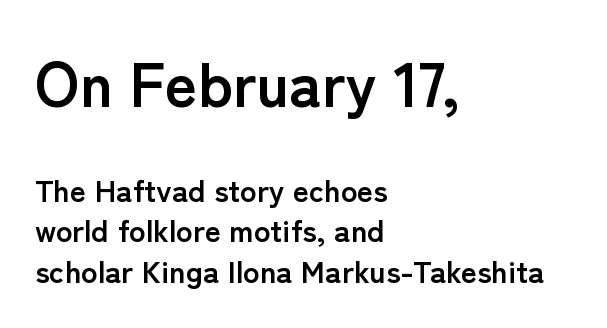
Q: Is the text bold? A: Yes.
Q: Is the text italic (slanted)? A: No, it is upright.
Q: Is the typeface a serif or a sans-serif typeface? A: Sans-serif.
Q: Is the text underlined? A: No.
Q: How is the paragraph aligned? A: Left-aligned.
Q: Is the spacing between letters normal or unusually wide? A: Normal.
Q: Is the spacing between lines tight, normal or loose? A: Normal.
Q: Which block of text is set in a larger size, the first (top) or the second (bottom)? A: The first (top) one.
Q: Width (condensed, normal, or wide)? A: Normal.
Q: Stroke contrast? A: Low.
Q: x-height? A: Medium.
Q: Monospaced? A: No.
